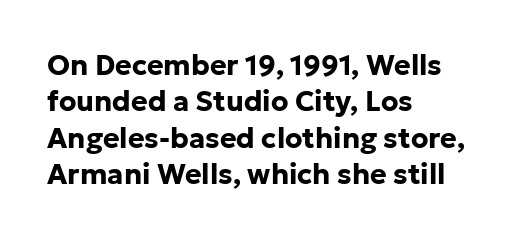
The image shows 28 px bold sans-serif type, upright; set left-aligned, normal line spacing (1.3x), normal letter spacing, not underlined; low stroke contrast and a medium x-height.
